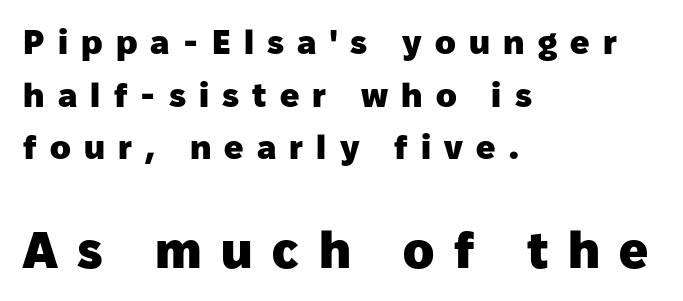
{"serif": "no", "italic": "no", "bold": "yes", "weight": "heavy", "width": "normal", "stroke_contrast": "low", "x_height": "medium", "monospaced": "no", "underline": "no", "align": "left", "line_spacing": "normal", "line_spacing_ratio": 1.55, "letter_spacing": "wide", "letter_spacing_em": 0.39, "larger_block": "second", "size_ratio": 1.5, "glyph_px": 51}
